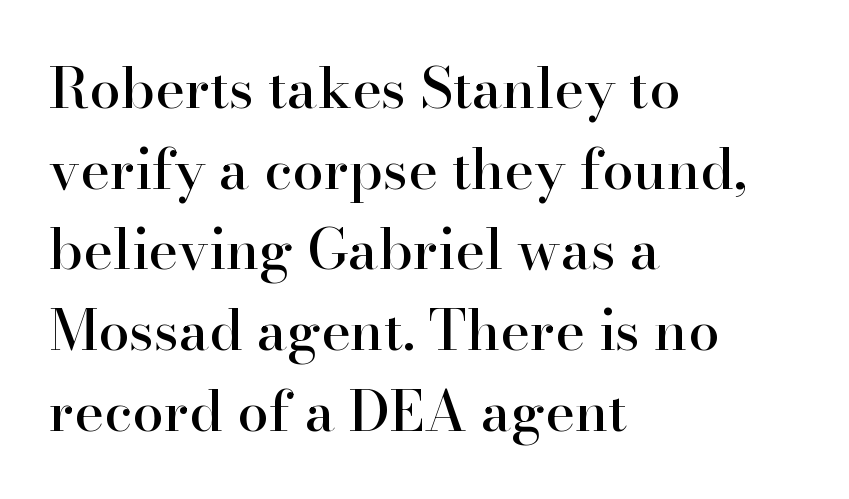
Q: Is the text italic (slanted)? A: No, it is upright.
Q: Is the typeface a serif or a sans-serif typeface? A: Serif.
Q: Is the text underlined? A: No.
Q: How is the paragraph aligned? A: Left-aligned.
Q: Is the spacing between letters normal or unusually wide? A: Normal.
Q: Is the spacing between lines tight, normal or loose? A: Normal.
Q: Width (condensed, normal, or wide)? A: Normal.
Q: Stroke contrast? A: High.
Q: x-height? A: Small.
Q: Monospaced? A: No.
